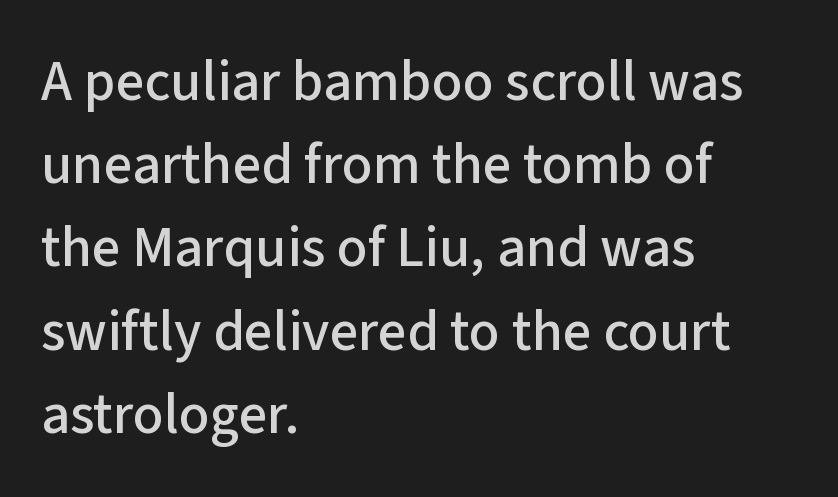
The image shows 57 px sans-serif type, upright; set left-aligned, normal line spacing (1.46x), normal letter spacing, not underlined; low stroke contrast and a medium x-height.
